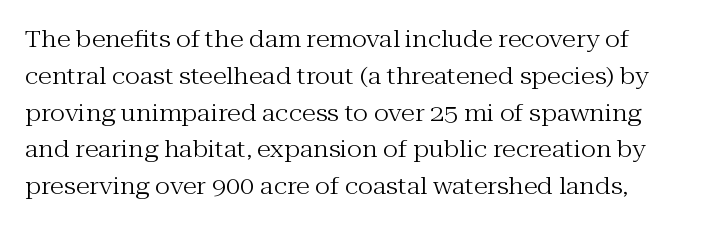
Q: Is the text bold? A: No.
Q: Is the text italic (slanted)? A: No, it is upright.
Q: Is the text underlined? A: No.
Q: Is the spacing between letters normal or unusually wide? A: Normal.
Q: Is the spacing between lines tight, normal or loose? A: Normal.
